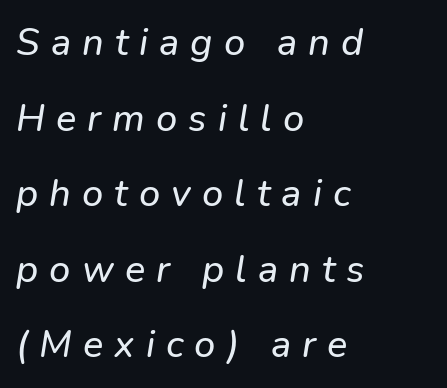
{"italic": "yes", "lean": "right", "slant_degrees": 9, "width": "normal", "stroke_contrast": "low", "x_height": "medium", "monospaced": "no", "underline": "no", "align": "left", "line_spacing": "loose", "line_spacing_ratio": 1.99, "letter_spacing": "wide", "letter_spacing_em": 0.29, "glyph_px": 38}
